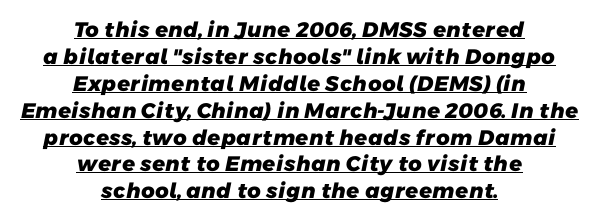
Q: Is the text bold? A: Yes.
Q: Is the text underlined? A: Yes.
Q: How is the paragraph aligned? A: Centered.
Q: Is the spacing between letters normal or unusually wide? A: Normal.
Q: Is the spacing between lines tight, normal or loose? A: Normal.
